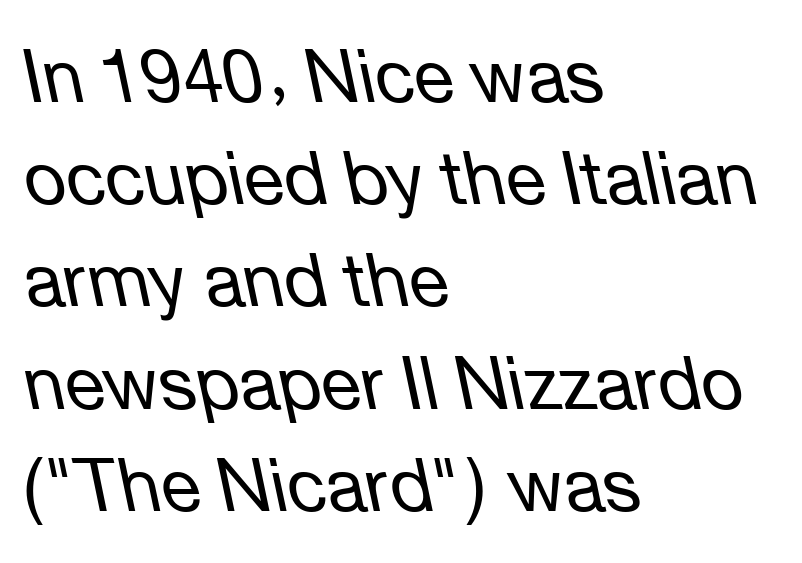
The image shows 73 px regular-weight type, italic (leaning left); set left-aligned, normal line spacing (1.4x), normal letter spacing, not underlined; low stroke contrast and a medium x-height.
